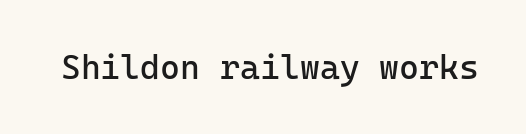
Q: Is the text bold? A: No.
Q: Is the text italic (slanted)? A: No, it is upright.
Q: Is the typeface a serif or a sans-serif typeface? A: Sans-serif.
Q: Is the text underlined? A: No.
Q: Is the spacing between letters normal or unusually wide? A: Normal.
Q: Width (condensed, normal, or wide)? A: Normal.
Q: Stroke contrast? A: Low.
Q: x-height? A: Medium.
Q: Monospaced? A: Yes.
